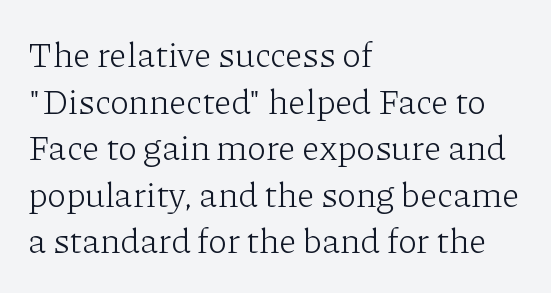
Q: Is the text bold? A: No.
Q: Is the text italic (slanted)? A: No, it is upright.
Q: Is the typeface a serif or a sans-serif typeface? A: Serif.
Q: Is the text underlined? A: No.
Q: How is the paragraph aligned? A: Left-aligned.
Q: Is the spacing between letters normal or unusually wide? A: Normal.
Q: Is the spacing between lines tight, normal or loose? A: Normal.
Q: Width (condensed, normal, or wide)? A: Normal.
Q: Stroke contrast? A: Low.
Q: x-height? A: Medium.
Q: Monospaced? A: No.
